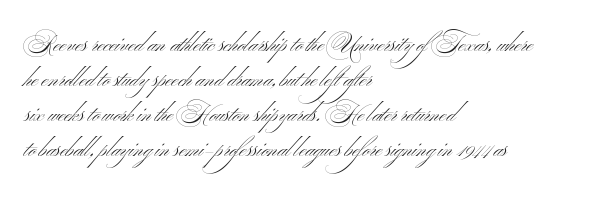
Summary of weight: not heavy and not bold. Leading: standard. The passage shown is not underscored anywhere. Each word holds together tightly as a unit, with standard inter-letter gaps. The lines are quadded left.
